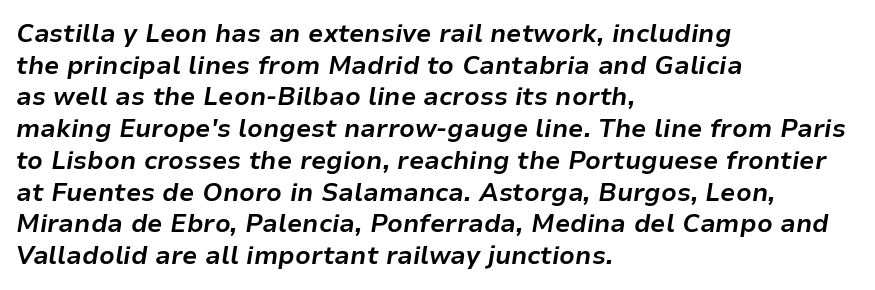
The image shows 25 px bold type, italic (leaning right); set left-aligned, normal line spacing (1.27x), normal letter spacing, not underlined.
